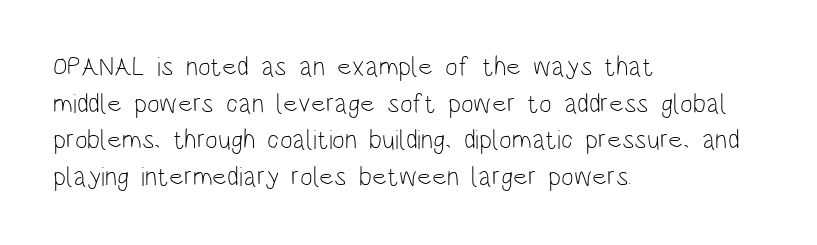
The image shows 27 px text type, upright; set left-aligned, normal line spacing (1.36x), normal letter spacing, not underlined.
